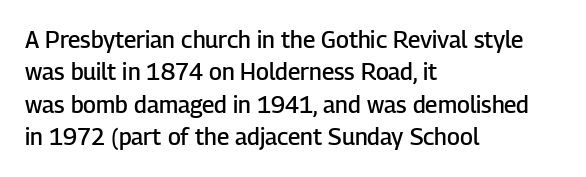
Compared with typical body copy, the letter spacing here is the same. The ragged edge is on the right, which tells us the setting is flush left. The line-height multiplier appears to be the usual default. Is the type bold? Partly — it's a semibold, heavier than regular but not fully bold. Style check: upright.
